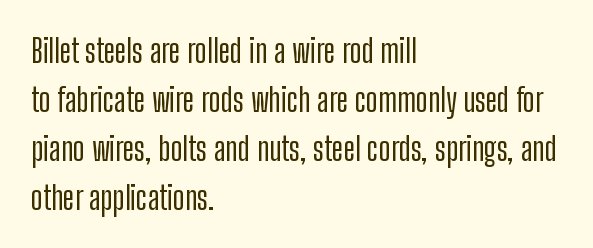
{"serif": "no", "italic": "no", "width": "condensed", "stroke_contrast": "low", "x_height": "medium", "monospaced": "no", "underline": "no", "align": "left", "line_spacing": "normal", "line_spacing_ratio": 1.53, "letter_spacing": "normal", "letter_spacing_em": 0.0, "glyph_px": 32}
